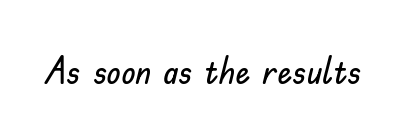
The image shows 37 px sans-serif type; set normal letter spacing, not underlined; low stroke contrast and a small x-height.
